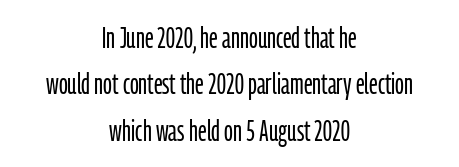
Standard letterfit; no display-style spreading of the glyphs. On a weight scale, this lands at 450 or below. Italic: no, the glyphs are upright roman. Each letter keeps its own natural width here, so spacing adapts to shape.
